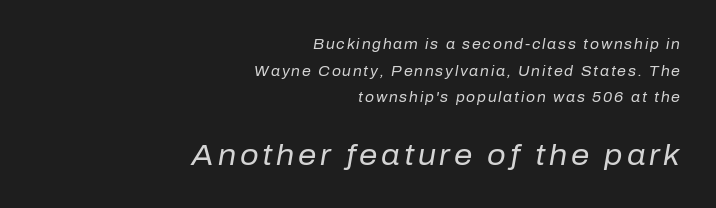
Q: Is the text bold? A: No.
Q: Is the text italic (slanted)? A: Yes, it leans right by about 10 degrees.
Q: Is the text underlined? A: No.
Q: How is the paragraph aligned? A: Right-aligned.
Q: Is the spacing between lines tight, normal or loose? A: Loose.
Q: Which block of text is set in a larger size, the first (top) or the second (bottom)? A: The second (bottom) one.
Q: Width (condensed, normal, or wide)? A: Normal.
Q: Stroke contrast? A: Low.
Q: x-height? A: Medium.
Q: Monospaced? A: No.
